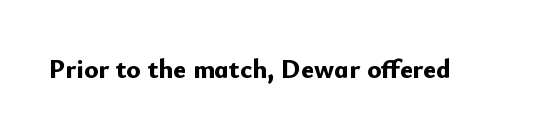
The image shows 27 px bold type, upright; set normal letter spacing, not underlined.
